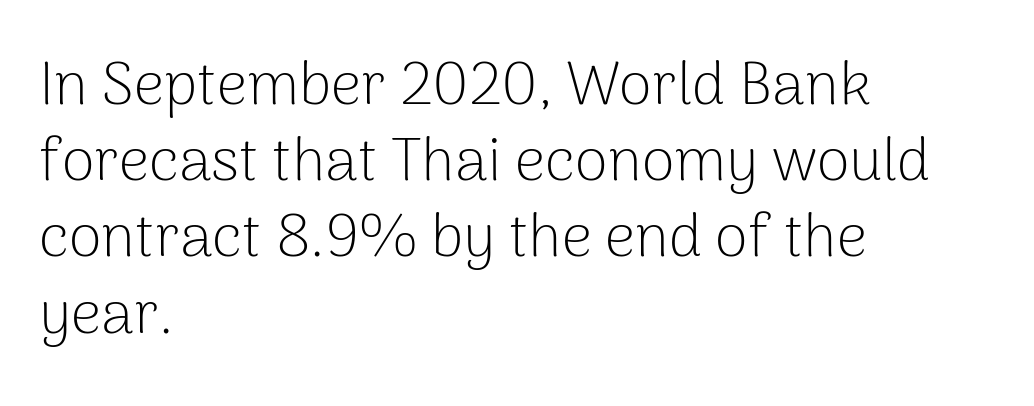
Q: Is the text bold? A: No.
Q: Is the text italic (slanted)? A: No, it is upright.
Q: Is the typeface a serif or a sans-serif typeface? A: Sans-serif.
Q: Is the text underlined? A: No.
Q: How is the paragraph aligned? A: Left-aligned.
Q: Is the spacing between letters normal or unusually wide? A: Normal.
Q: Is the spacing between lines tight, normal or loose? A: Normal.
Q: Width (condensed, normal, or wide)? A: Normal.
Q: Stroke contrast? A: Low.
Q: x-height? A: Medium.
Q: Monospaced? A: No.
